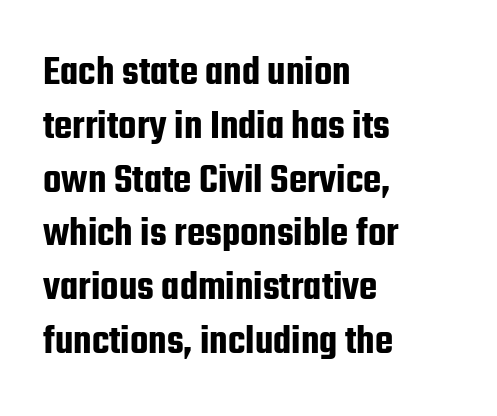
Q: Is the text italic (slanted)? A: No, it is upright.
Q: Is the typeface a serif or a sans-serif typeface? A: Sans-serif.
Q: Is the text underlined? A: No.
Q: How is the paragraph aligned? A: Left-aligned.
Q: Is the spacing between letters normal or unusually wide? A: Normal.
Q: Is the spacing between lines tight, normal or loose? A: Normal.
Q: Width (condensed, normal, or wide)? A: Condensed.
Q: Stroke contrast? A: Low.
Q: x-height? A: Medium.
Q: Monospaced? A: No.
